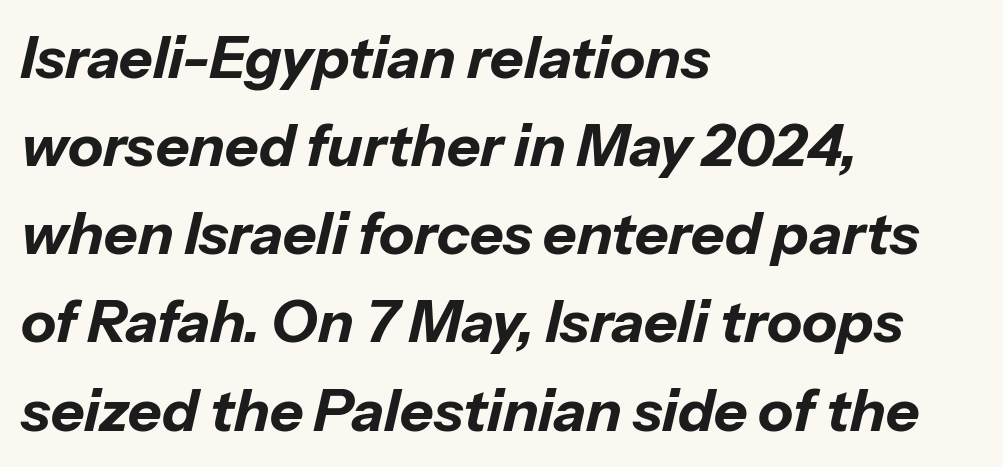
Q: Is the text bold? A: Yes.
Q: Is the text italic (slanted)? A: Yes, it leans right by about 13 degrees.
Q: Is the text underlined? A: No.
Q: How is the paragraph aligned? A: Left-aligned.
Q: Is the spacing between letters normal or unusually wide? A: Normal.
Q: Is the spacing between lines tight, normal or loose? A: Normal.
Q: Width (condensed, normal, or wide)? A: Normal.
Q: Stroke contrast? A: Low.
Q: x-height? A: Medium.
Q: Monospaced? A: No.
